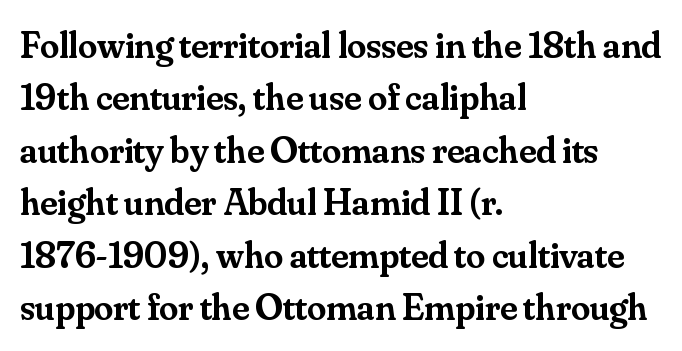
The image shows 38 px semibold serif type, upright; set left-aligned, normal line spacing (1.38x), normal letter spacing, not underlined; medium stroke contrast and a small x-height.
